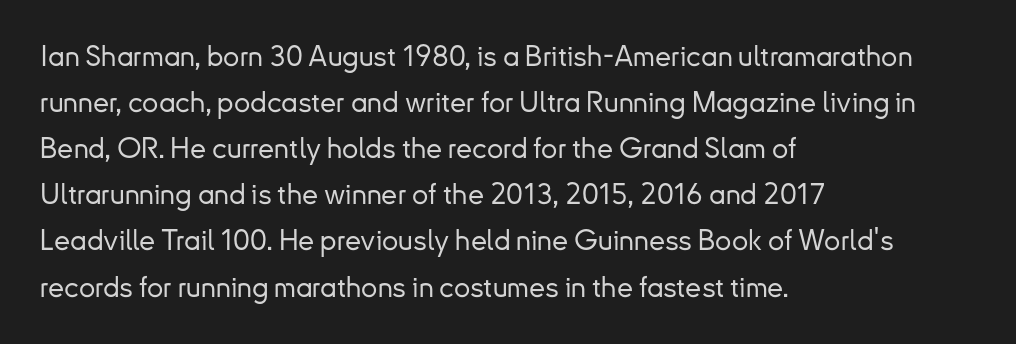
Letterform terminals end flat and unadorned throughout the passage. Does the copy run flush right? No — it runs flush left. Upright lettering throughout. The gaps between neighbouring characters are ordinary and unremarkable.
